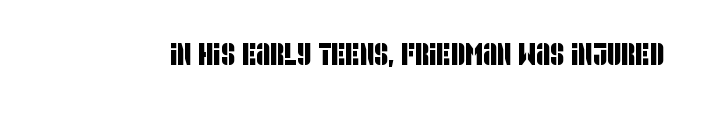
Q: Is the typeface a serif or a sans-serif typeface? A: Sans-serif.
Q: Is the text underlined? A: No.
Q: Is the spacing between letters normal or unusually wide? A: Normal.
Q: Width (condensed, normal, or wide)? A: Condensed.
Q: Stroke contrast? A: Low.
Q: x-height? A: Large.
Q: Monospaced? A: No.
